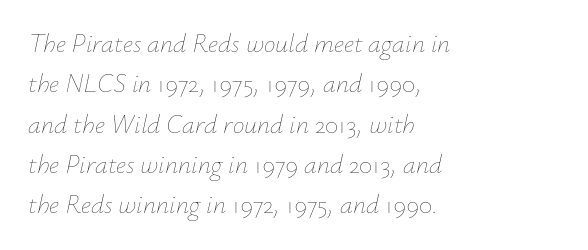
Q: Is the text bold? A: No.
Q: Is the text italic (slanted)? A: Yes, it leans right by about 12 degrees.
Q: Is the text underlined? A: No.
Q: How is the paragraph aligned? A: Left-aligned.
Q: Is the spacing between letters normal or unusually wide? A: Normal.
Q: Is the spacing between lines tight, normal or loose? A: Normal.
